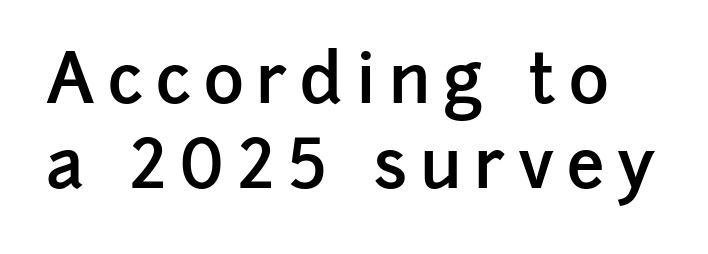
Q: Is the text bold? A: Semi-bold.
Q: Is the text italic (slanted)? A: No, it is upright.
Q: Is the typeface a serif or a sans-serif typeface? A: Sans-serif.
Q: Is the text underlined? A: No.
Q: Is the spacing between lines tight, normal or loose? A: Normal.
Q: Width (condensed, normal, or wide)? A: Normal.
Q: Stroke contrast? A: Low.
Q: x-height? A: Medium.
Q: Monospaced? A: No.
